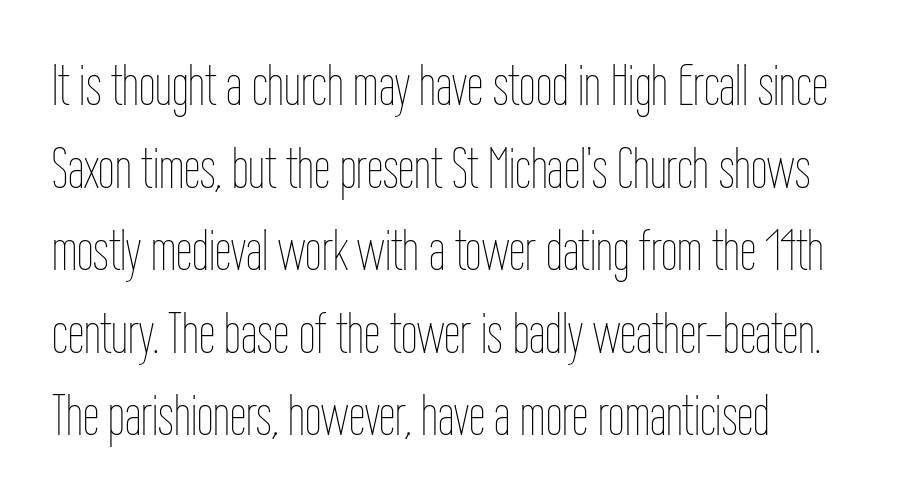
The image shows 59 px thin, condensed type, upright; set left-aligned, normal line spacing (1.4x), normal letter spacing, not underlined; low stroke contrast and a medium x-height.
